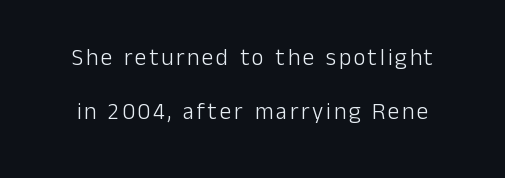
Q: Is the text bold? A: No.
Q: Is the text italic (slanted)? A: No, it is upright.
Q: Is the text underlined? A: No.
Q: Is the spacing between lines tight, normal or loose? A: Loose.
